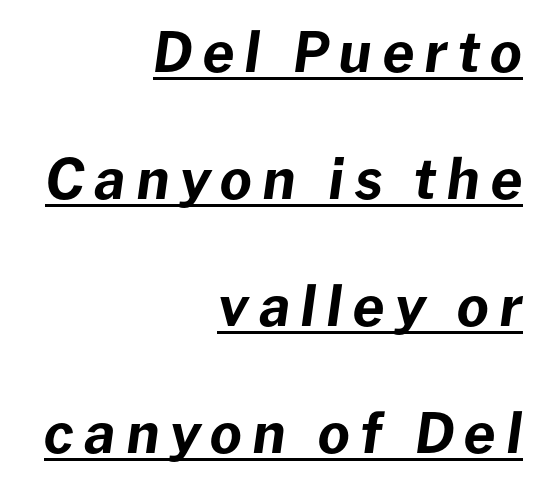
The image shows 55 px bold type, italic (leaning right); set right-aligned, loose line spacing (2.31x), underlined; low stroke contrast and a medium x-height.
